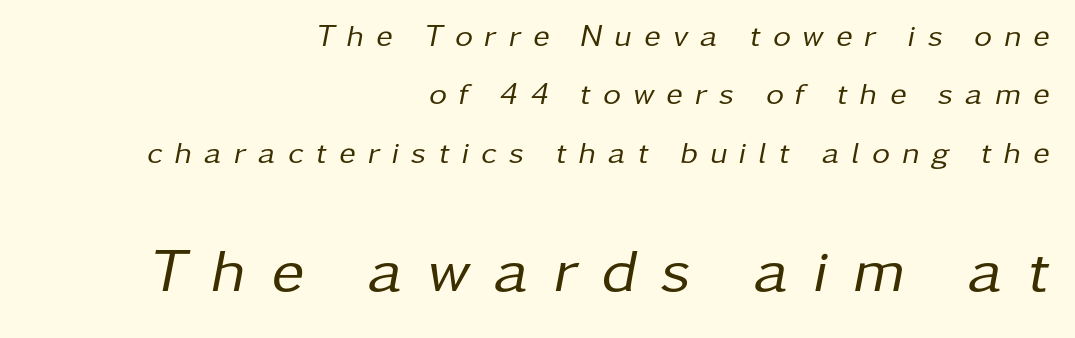
The space beneath each line is pristine and unruled. Larger block? The one below; the one above is distinctly smaller. Spacing verdict: proportional, widths tailored to each character. Caption: expanded tracking, letters set apart. The rendering anchors every line to the right-hand side. Style check: oblique.
